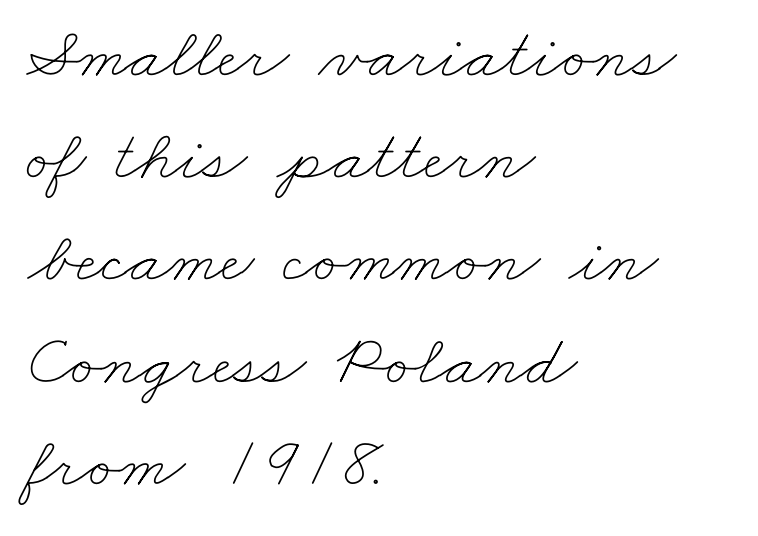
{"bold": "no", "weight": "thin", "width": "wide", "stroke_contrast": "low", "x_height": "small", "monospaced": "no", "underline": "no", "align": "left", "line_spacing": "normal", "line_spacing_ratio": 1.42, "letter_spacing": "normal", "letter_spacing_em": 0.0, "glyph_px": 72}
